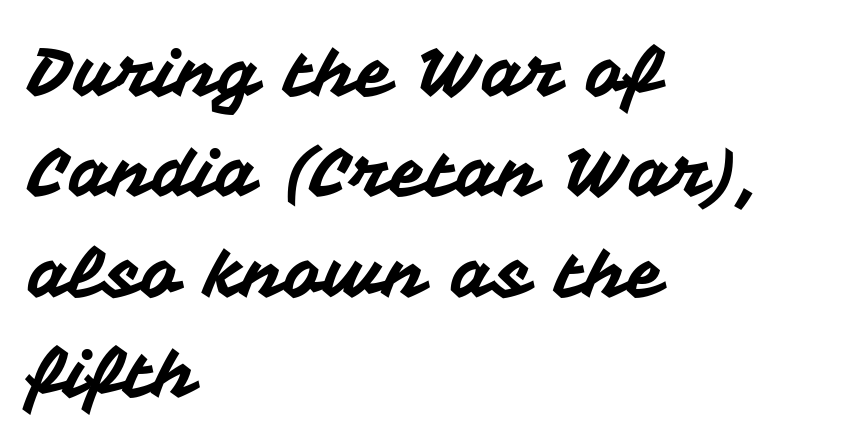
The image shows 67 px sans-serif type; set left-aligned, normal line spacing (1.5x), normal letter spacing, not underlined; medium stroke contrast and a medium x-height.
